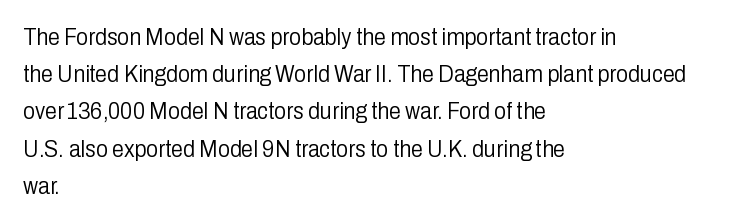
The image shows 24 px text type, upright; set left-aligned, normal line spacing (1.55x), normal letter spacing, not underlined.
